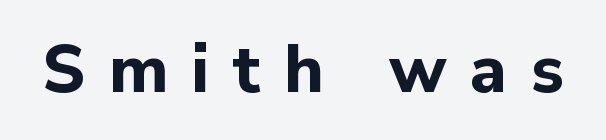
The image shows 67 px bold sans-serif type, upright; set unusually wide letter spacing (+0.35 em), not underlined; low stroke contrast and a medium x-height.
